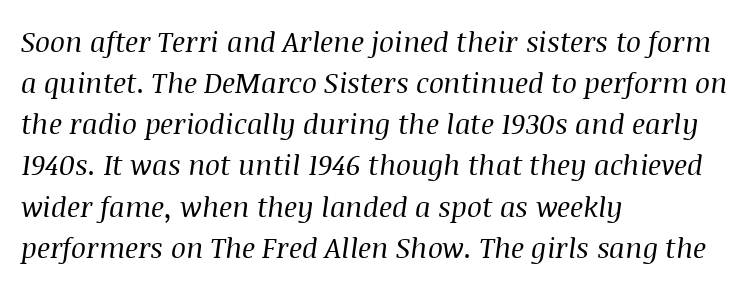
The image shows 28 px regular-weight serif type, italic (leaning right); set left-aligned, normal line spacing (1.47x), normal letter spacing, not underlined; medium stroke contrast and a large x-height.
